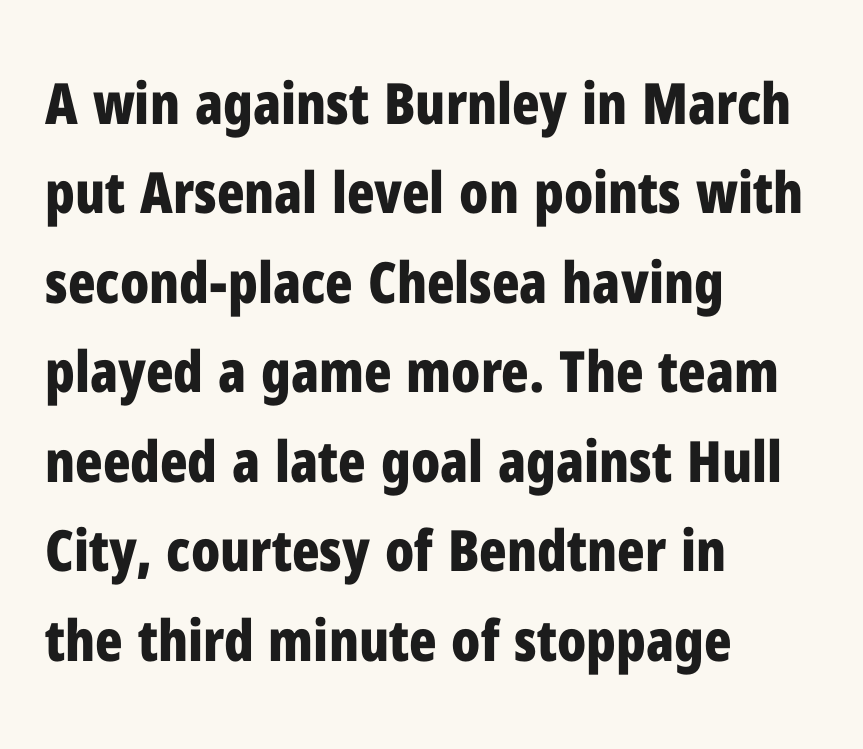
Varying glyph widths throughout — classic text-font behaviour. Serif or sans? Sans — the stroke terminals are bare. Plain, unruled lines of type. No extra tracking has been applied to these lines. Every row of glyphs begins at an identical x-position on the left. You can tell it's not italic because the verticals are truly vertical.
